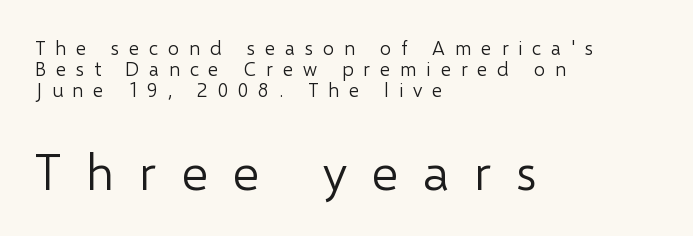
The face looks like a standard text weight, possibly lighter. The typesetter chose a ragged-right arrangement here. Underline: absent. The letters stand straight up with perfectly vertical stems. The face used here is proportionally spaced, like ordinary book or web type.
